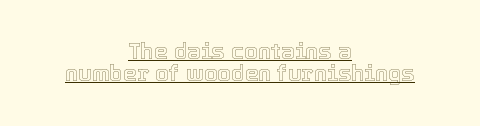
Where is the straight margin? There isn't one; the lines are centered. Ordinary non-slanted type is in use. The letters sit at their default tracking, neither squeezed nor spread. Is there much room between lines? No — they nearly touch.
